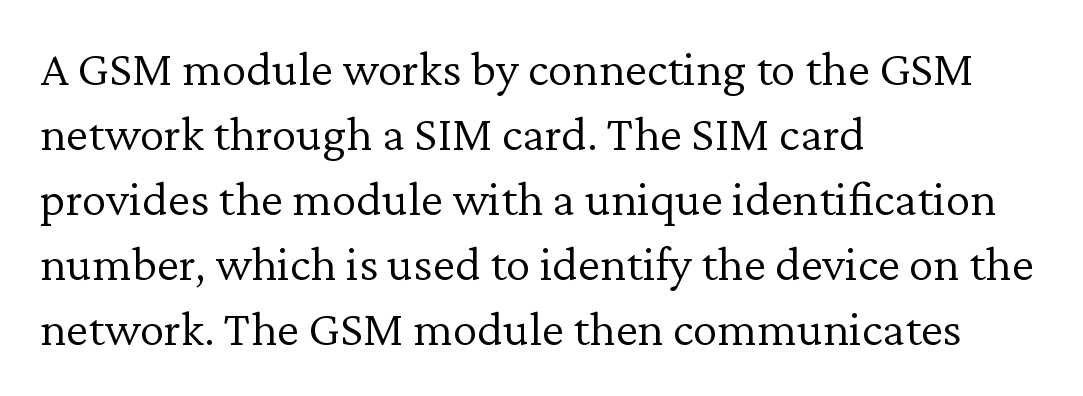
Q: Is the text bold? A: No.
Q: Is the text italic (slanted)? A: No, it is upright.
Q: Is the typeface a serif or a sans-serif typeface? A: Serif.
Q: Is the text underlined? A: No.
Q: How is the paragraph aligned? A: Left-aligned.
Q: Is the spacing between letters normal or unusually wide? A: Normal.
Q: Is the spacing between lines tight, normal or loose? A: Normal.
Q: Width (condensed, normal, or wide)? A: Normal.
Q: Stroke contrast? A: Low.
Q: x-height? A: Medium.
Q: Monospaced? A: No.
